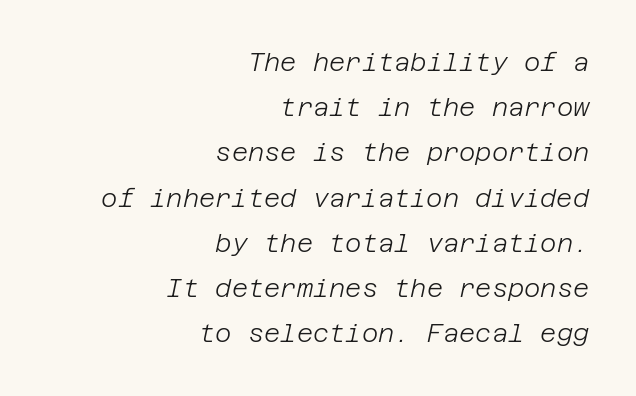
Q: Is the text bold? A: No.
Q: Is the text italic (slanted)? A: Yes, it leans right by about 12 degrees.
Q: Is the text underlined? A: No.
Q: How is the paragraph aligned? A: Right-aligned.
Q: Is the spacing between letters normal or unusually wide? A: Normal.
